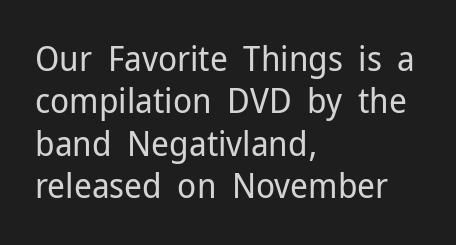
{"serif": "no", "italic": "no", "bold": "no", "weight": "regular", "width": "normal", "stroke_contrast": "low", "x_height": "medium", "monospaced": "no", "underline": "no", "align": "left", "line_spacing_ratio": 1.21, "letter_spacing": "normal", "letter_spacing_em": 0.0, "glyph_px": 35}
